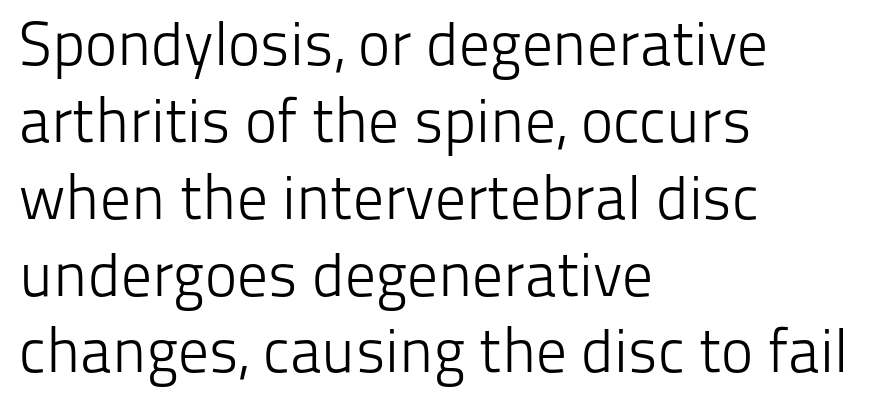
The image shows 61 px light sans-serif type, upright; set left-aligned, normal line spacing (1.26x), normal letter spacing, not underlined; low stroke contrast and a medium x-height.
